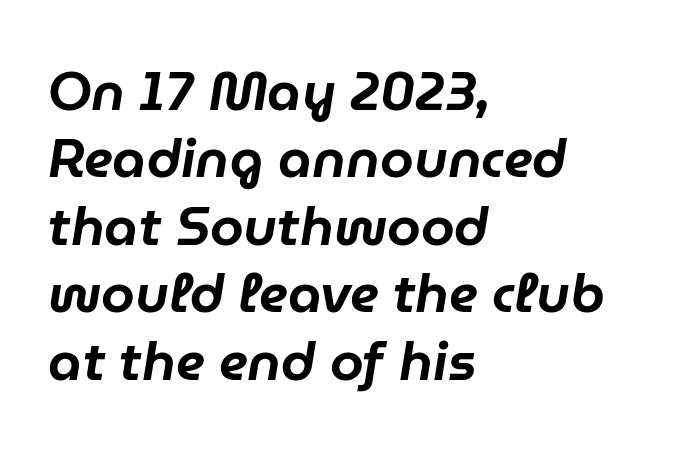
Q: Is the text italic (slanted)? A: Yes, it leans right by about 9 degrees.
Q: Is the text underlined? A: No.
Q: How is the paragraph aligned? A: Left-aligned.
Q: Is the spacing between letters normal or unusually wide? A: Normal.
Q: Is the spacing between lines tight, normal or loose? A: Normal.
Q: Width (condensed, normal, or wide)? A: Normal.
Q: Stroke contrast? A: Low.
Q: x-height? A: Medium.
Q: Monospaced? A: No.
